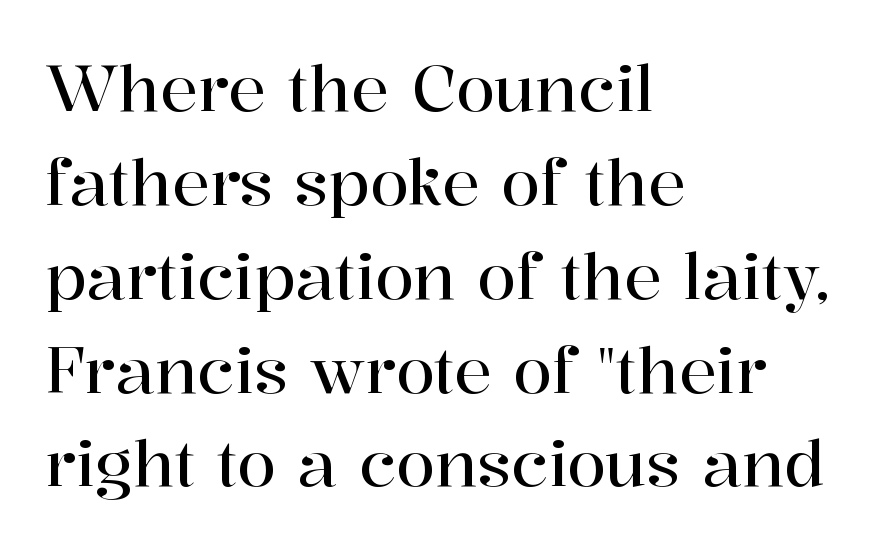
The image shows 63 px serif type, upright; set left-aligned, normal line spacing (1.49x), normal letter spacing, not underlined; high stroke contrast and a medium x-height.
